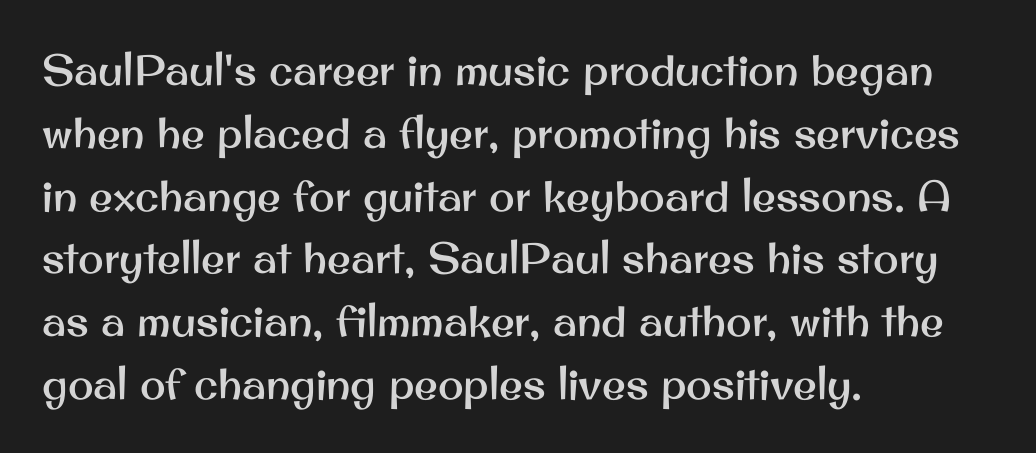
{"serif": "no", "italic": "no", "width": "normal", "stroke_contrast": "medium", "x_height": "small", "monospaced": "no", "underline": "no", "align": "left", "line_spacing": "normal", "line_spacing_ratio": 1.46, "letter_spacing": "normal", "letter_spacing_em": 0.0, "glyph_px": 43}
